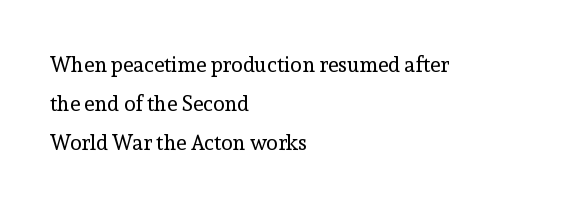
Q: Is the text bold? A: No.
Q: Is the text italic (slanted)? A: No, it is upright.
Q: Is the text underlined? A: No.
Q: How is the paragraph aligned? A: Left-aligned.
Q: Is the spacing between letters normal or unusually wide? A: Normal.
